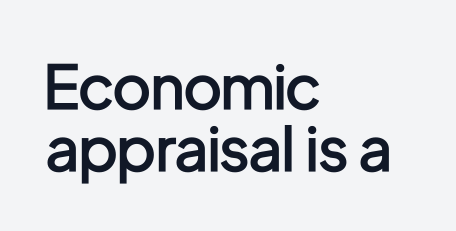
Q: Is the text bold? A: Semi-bold.
Q: Is the text italic (slanted)? A: No, it is upright.
Q: Is the typeface a serif or a sans-serif typeface? A: Sans-serif.
Q: Is the text underlined? A: No.
Q: How is the paragraph aligned? A: Left-aligned.
Q: Is the spacing between letters normal or unusually wide? A: Normal.
Q: Is the spacing between lines tight, normal or loose? A: Tight.
Q: Width (condensed, normal, or wide)? A: Condensed.
Q: Stroke contrast? A: Low.
Q: x-height? A: Medium.
Q: Monospaced? A: No.
